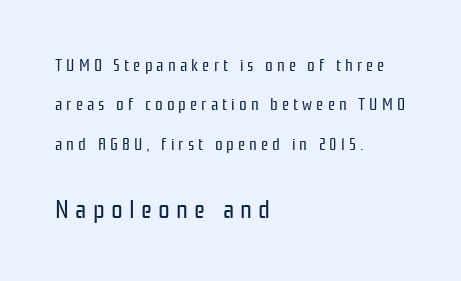
{"italic": "no", "bold": "no", "underline": "no", "align": "left", "line_spacing": "loose", "line_spacing_ratio": 2.32, "letter_spacing": "wide", "letter_spacing_em": 0.24, "larger_block": "second", "size_ratio": 1.53, "glyph_px": 26}
